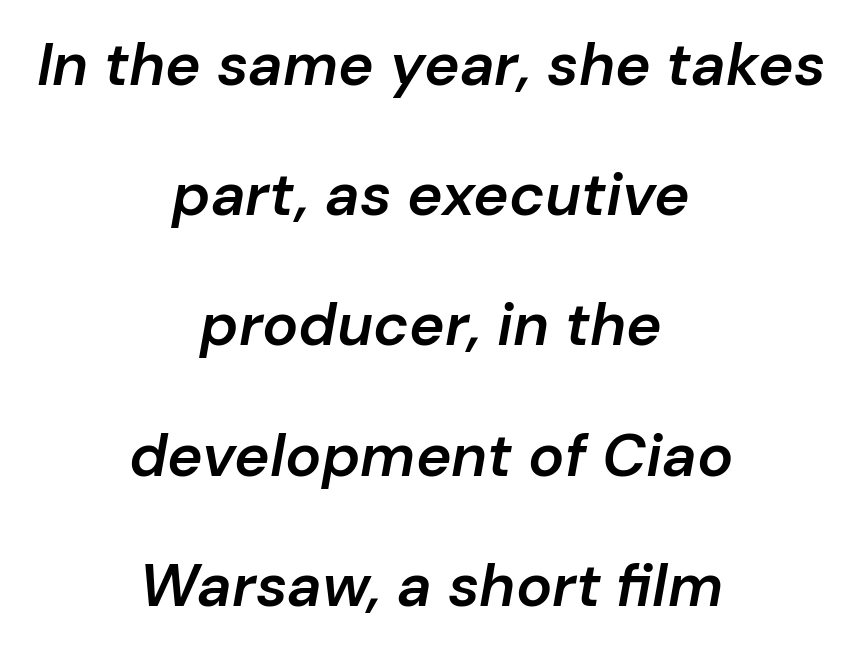
{"italic": "yes", "lean": "right", "slant_degrees": 10, "bold": "semi", "weight": "semibold", "width": "normal", "stroke_contrast": "low", "x_height": "medium", "monospaced": "no", "underline": "no", "align": "center", "line_spacing": "loose", "line_spacing_ratio": 2.17, "letter_spacing": "normal", "letter_spacing_em": 0.0, "glyph_px": 60}
